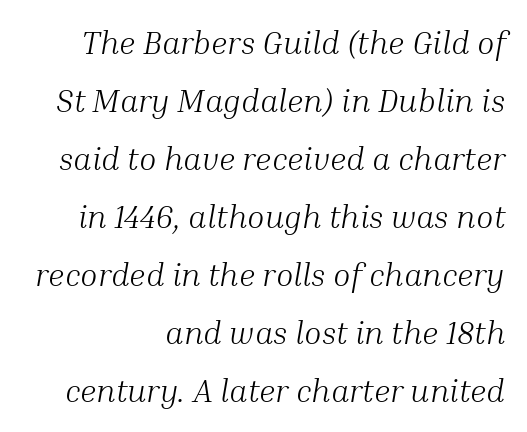
The image shows 32 px light serif type, italic (leaning right); set right-aligned, line spacing 1.81x, normal letter spacing, not underlined; medium stroke contrast and a medium x-height.
